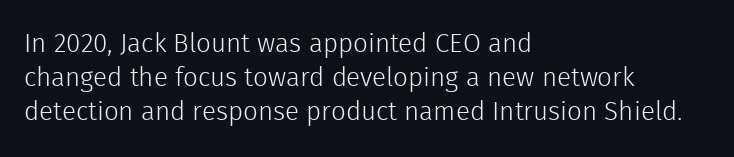
Q: Is the text bold? A: No.
Q: Is the text italic (slanted)? A: No, it is upright.
Q: Is the text underlined? A: No.
Q: How is the paragraph aligned? A: Left-aligned.
Q: Is the spacing between letters normal or unusually wide? A: Normal.
Q: Is the spacing between lines tight, normal or loose? A: Normal.
